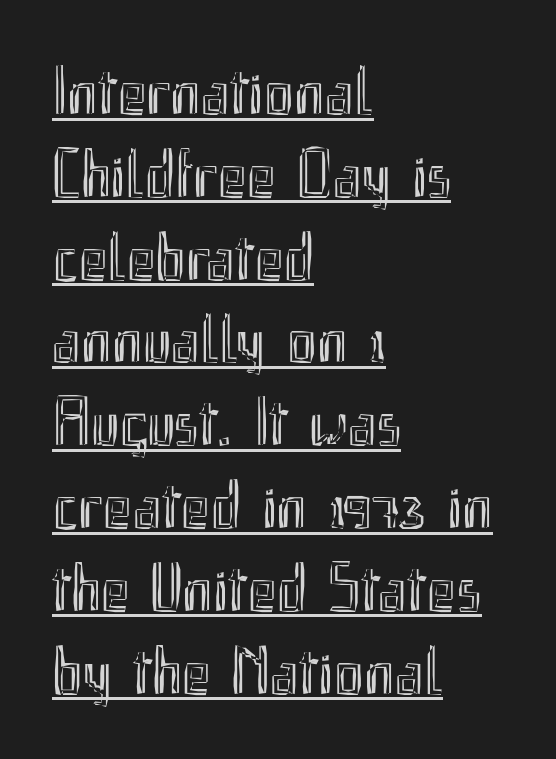
These lines were composed using upright roman letters. Tracking here is standard; glyphs follow each other at the usual distance. The rendering uses the underline text-decoration. Do the characters align in a grid? No, the font is proportional.
